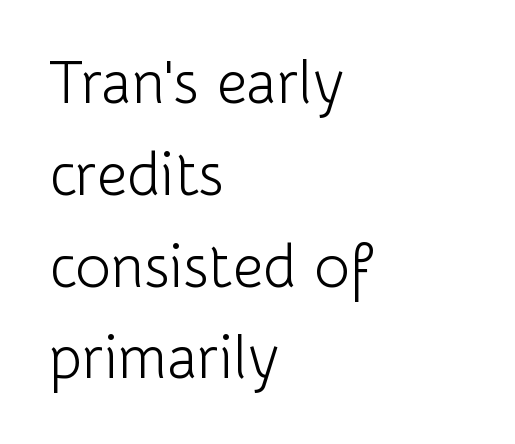
The image shows 60 px light sans-serif type, upright; set left-aligned, normal line spacing (1.53x), normal letter spacing, not underlined; low stroke contrast and a medium x-height.
